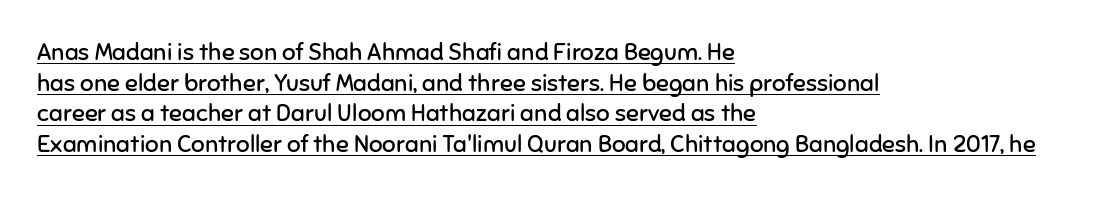
Q: Is the text bold? A: No.
Q: Is the text italic (slanted)? A: No, it is upright.
Q: Is the text underlined? A: Yes.
Q: How is the paragraph aligned? A: Left-aligned.
Q: Is the spacing between letters normal or unusually wide? A: Normal.
Q: Is the spacing between lines tight, normal or loose? A: Normal.
